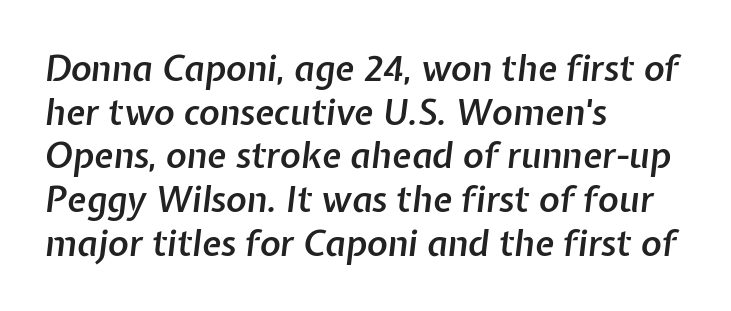
The image shows 35 px semibold type, italic (leaning right); set left-aligned, normal line spacing (1.25x), normal letter spacing, not underlined; low stroke contrast and a medium x-height.
